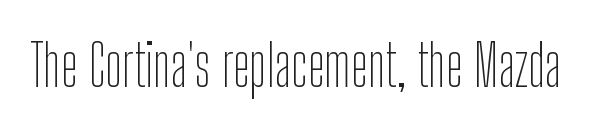
Descender tails drop into unmarked territory. Is there any slant? The stems are plumb. Spacing verdict: proportional, widths tailored to each character. These glyphs show unthickened strokes, regular width or finer. The glyphs in this specimen are sans serif.
